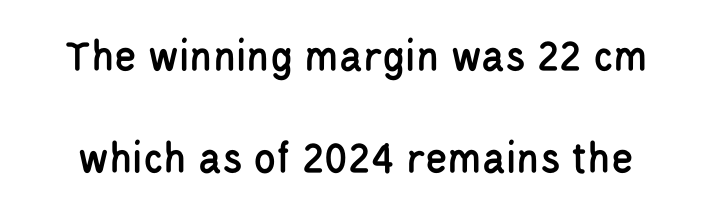
{"serif": "no", "italic": "no", "width": "condensed", "stroke_contrast": "low", "x_height": "large", "monospaced": "no", "underline": "no", "line_spacing": "loose", "line_spacing_ratio": 2.22, "letter_spacing": "normal", "letter_spacing_em": 0.0, "glyph_px": 46}
